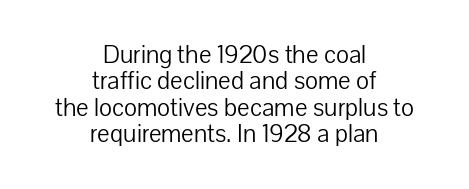
The image shows 25 px text type, upright; set centered, tight line spacing (1.06x), normal letter spacing, not underlined.
